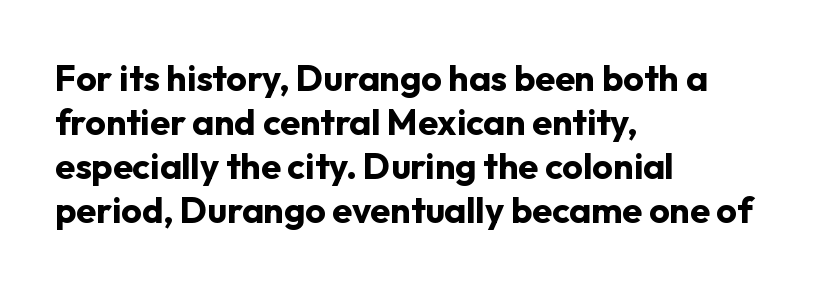
{"serif": "no", "italic": "no", "bold": "yes", "weight": "bold", "width": "normal", "stroke_contrast": "low", "x_height": "medium", "monospaced": "no", "underline": "no", "align": "left", "line_spacing_ratio": 1.22, "letter_spacing": "normal", "letter_spacing_em": 0.0, "glyph_px": 36}
